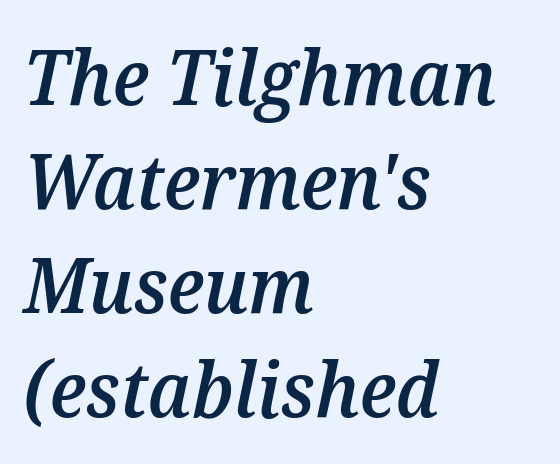
The image shows 76 px semibold type, italic (leaning right); set left-aligned, normal line spacing (1.37x), normal letter spacing, not underlined; medium stroke contrast and a medium x-height.
